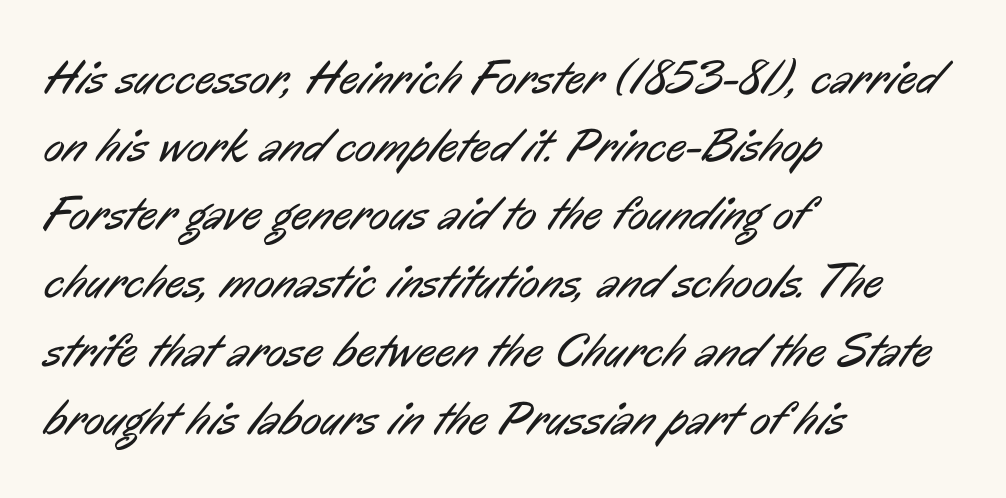
Q: Is the text bold? A: No.
Q: Is the typeface a serif or a sans-serif typeface? A: Sans-serif.
Q: Is the text underlined? A: No.
Q: How is the paragraph aligned? A: Left-aligned.
Q: Is the spacing between letters normal or unusually wide? A: Normal.
Q: Is the spacing between lines tight, normal or loose? A: Normal.
Q: Width (condensed, normal, or wide)? A: Condensed.
Q: Stroke contrast? A: Low.
Q: x-height? A: Medium.
Q: Monospaced? A: No.
